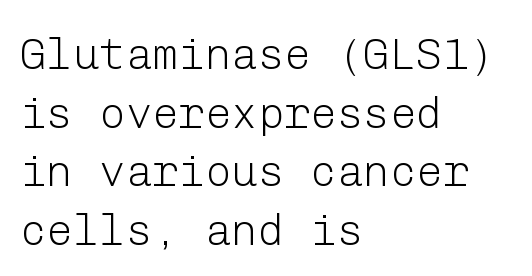
Q: Is the text bold? A: No.
Q: Is the text italic (slanted)? A: No, it is upright.
Q: Is the typeface a serif or a sans-serif typeface? A: Sans-serif.
Q: Is the text underlined? A: No.
Q: How is the paragraph aligned? A: Left-aligned.
Q: Is the spacing between letters normal or unusually wide? A: Normal.
Q: Is the spacing between lines tight, normal or loose? A: Normal.
Q: Width (condensed, normal, or wide)? A: Normal.
Q: Stroke contrast? A: Low.
Q: x-height? A: Medium.
